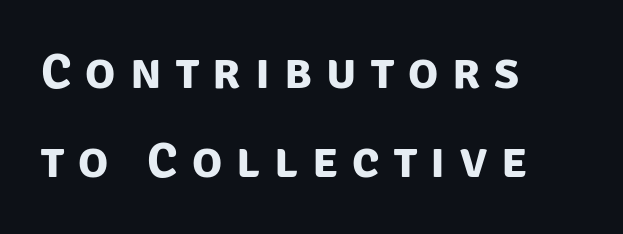
The image shows 50 px bold sans-serif type; set left-aligned, line spacing 1.79x, unusually wide letter spacing (+0.28 em), not underlined; low stroke contrast and a large x-height.
